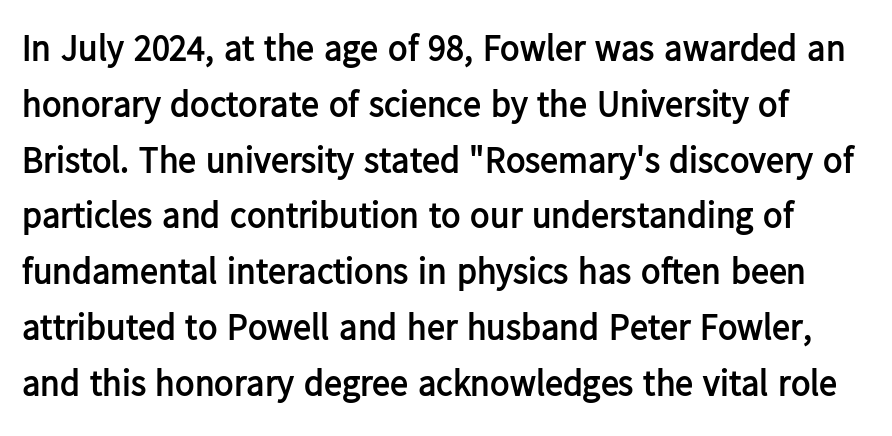
Descenders are the only things crossing below the line. Nothing sits at the stroke ends, so this counts as sans-serif. Letter spacing: default. Compared with typical paragraphs, the rows here are spaced about the same.
